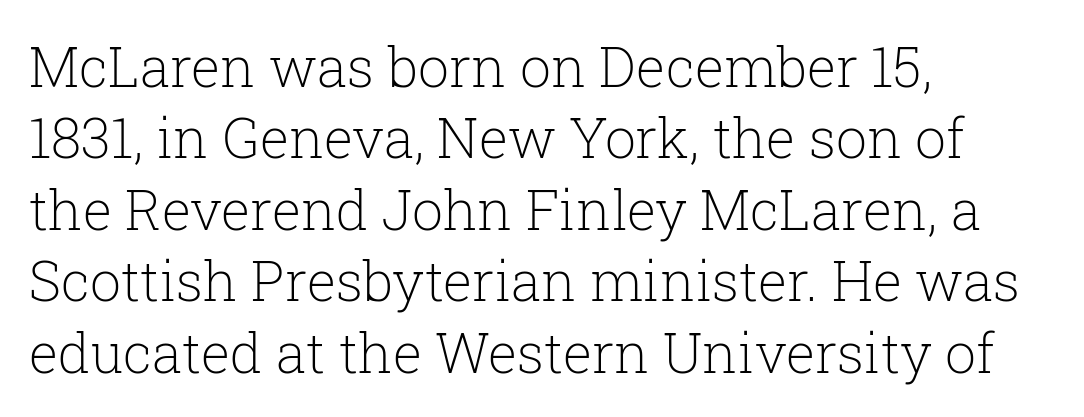
{"serif": "yes", "italic": "no", "bold": "no", "weight": "light", "width": "normal", "stroke_contrast": "low", "x_height": "medium", "monospaced": "no", "underline": "no", "align": "left", "line_spacing": "normal", "line_spacing_ratio": 1.3, "letter_spacing": "normal", "letter_spacing_em": 0.0, "glyph_px": 55}
